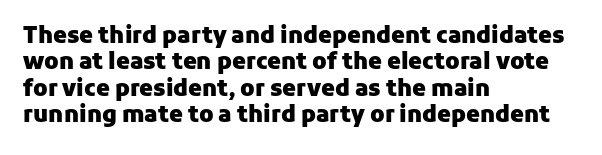
{"italic": "no", "bold": "yes", "underline": "no", "align": "left", "line_spacing_ratio": 1.2, "letter_spacing": "normal", "letter_spacing_em": 0.0, "glyph_px": 22}
